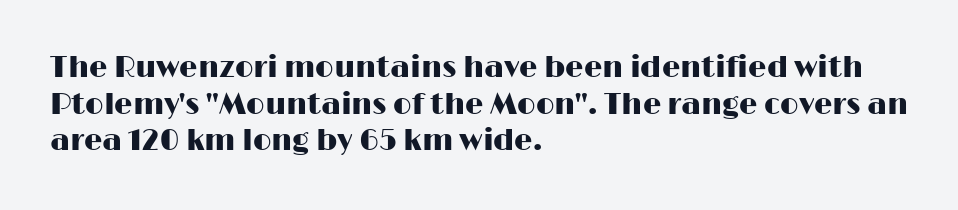
{"serif": "no", "italic": "no", "width": "wide", "stroke_contrast": "high", "x_height": "medium", "monospaced": "no", "underline": "no", "align": "left", "line_spacing": "normal", "line_spacing_ratio": 1.26, "letter_spacing": "normal", "letter_spacing_em": 0.0, "glyph_px": 29}
